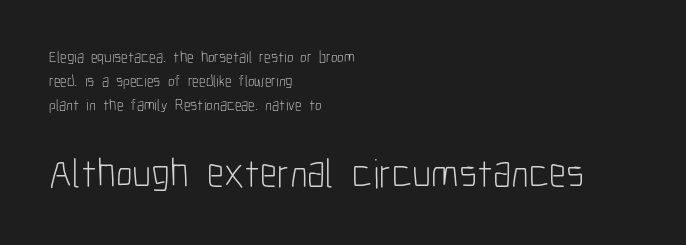
Nope, not italic — everything's standing straight. The strokes are not fattened; the text isn't bold. Check under the words: just untouched page. The designer gave the closing block more size than the opening block. The space between consecutive lines is moderate. The paragraph has a hard left edge and a soft right edge.
